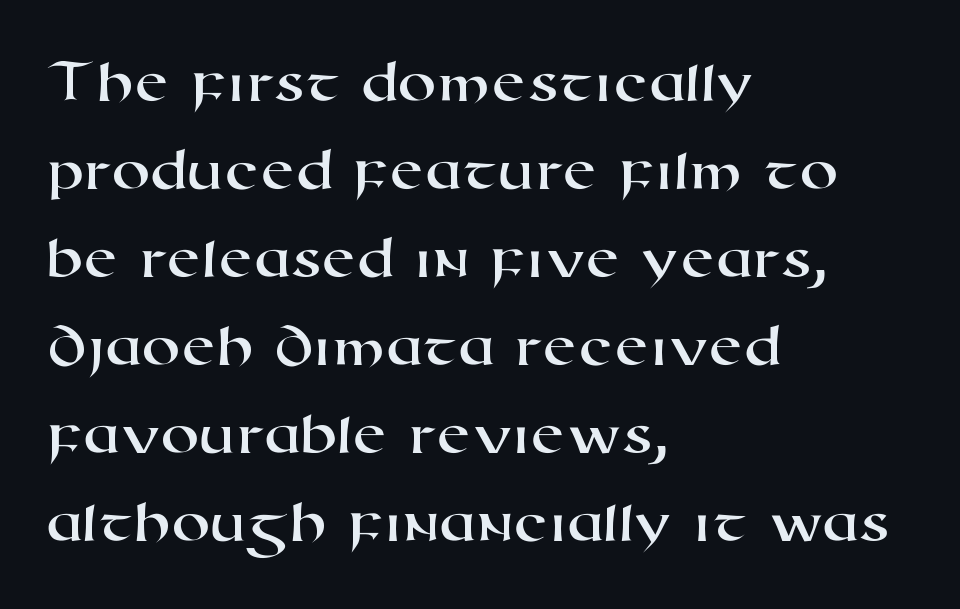
Normally led — the rows are evenly, conventionally spaced. Underline: absent. Line starts are locked; line ends wander. Inter-character spacing is left at the font's built-in metrics. Note the varied advance widths — an 'i' is clearly narrower than an 'm'.
